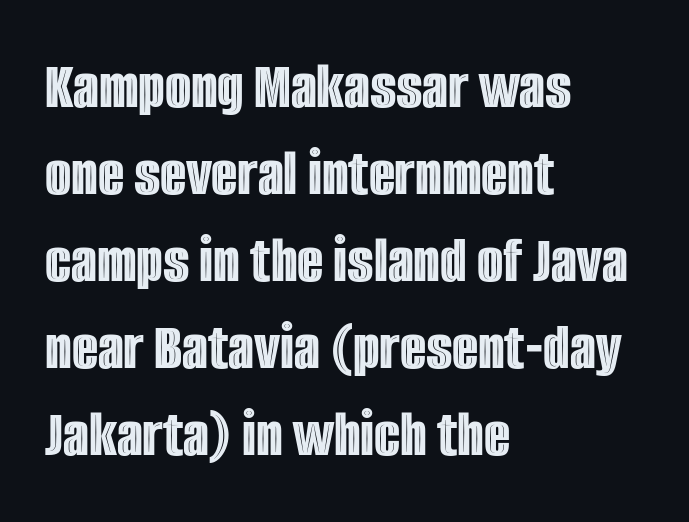
Q: Is the text italic (slanted)? A: No, it is upright.
Q: Is the text underlined? A: No.
Q: How is the paragraph aligned? A: Left-aligned.
Q: Is the spacing between letters normal or unusually wide? A: Normal.
Q: Is the spacing between lines tight, normal or loose? A: Normal.
Q: Width (condensed, normal, or wide)? A: Condensed.
Q: x-height? A: Large.
Q: Monospaced? A: No.
